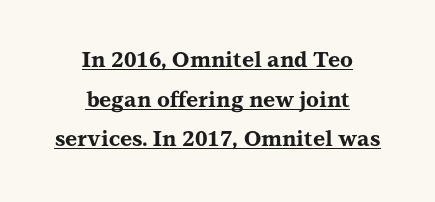
Q: Is the text bold? A: Yes.
Q: Is the text italic (slanted)? A: No, it is upright.
Q: Is the text underlined? A: Yes.
Q: How is the paragraph aligned? A: Centered.
Q: Is the spacing between letters normal or unusually wide? A: Normal.
